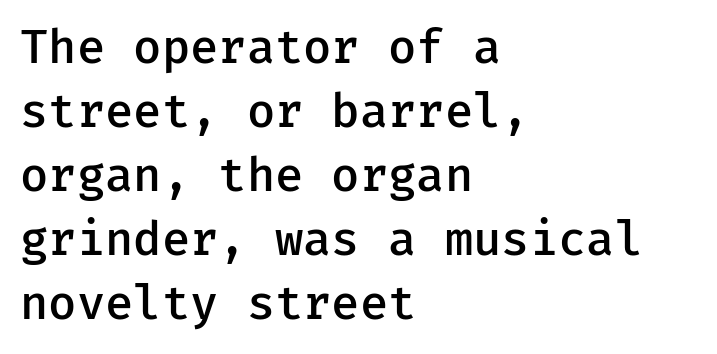
{"serif": "no", "italic": "no", "bold": "semi", "weight": "semibold", "width": "normal", "stroke_contrast": "low", "x_height": "medium", "monospaced": "yes", "underline": "no", "align": "left", "line_spacing": "normal", "line_spacing_ratio": 1.39, "letter_spacing": "normal", "letter_spacing_em": 0.0, "glyph_px": 46}
